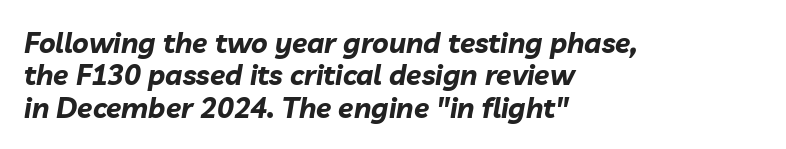
The image shows 28 px bold type, italic (leaning right); set left-aligned, line spacing 1.16x, normal letter spacing, not underlined; low stroke contrast and a medium x-height.
